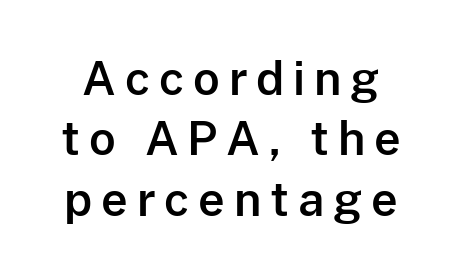
Upright lettering throughout. Are there feet on the stems? There aren't — it's a sans. Is this a fixed-width face? No — the glyphs have proportional, varying widths. A typesetter would call this leading conventional body-copy spacing. The specimen omits any rule beneath the text block's lines.
